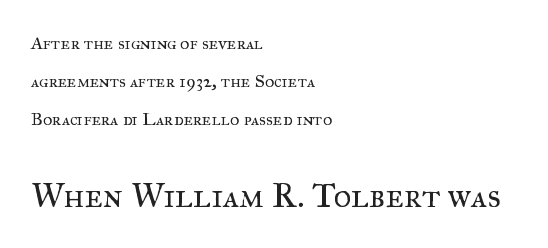
Left-aligned paragraph, ragged on the right. Rule under the text: the space is simply empty. Does the type have serifs? Yes, each stem ends in a small foot. Varying glyph widths throughout — classic text-font behaviour. Scale increases going downward across the two blocks. The weight would be labelled regular, book, light, or lighter still.
